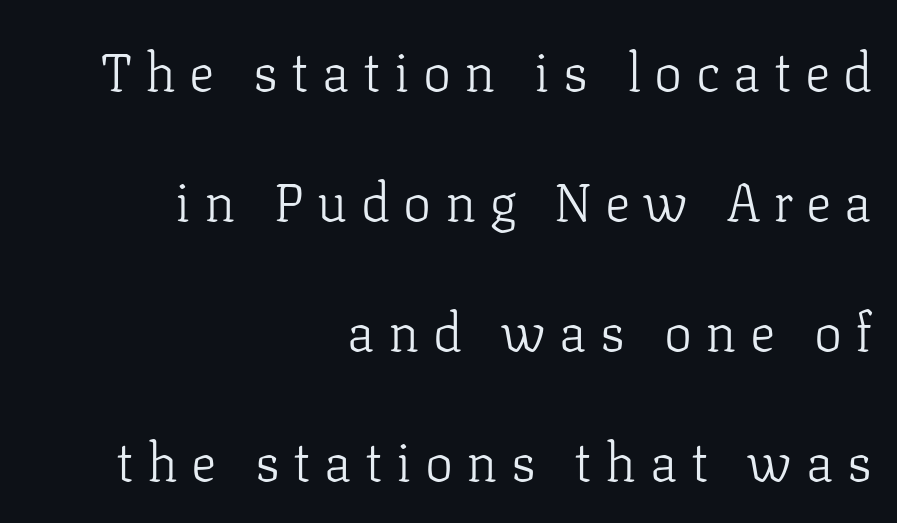
The image shows 53 px light serif type, upright; set right-aligned, loose line spacing (2.45x), unusually wide letter spacing (+0.25 em), not underlined; low stroke contrast and a medium x-height.
